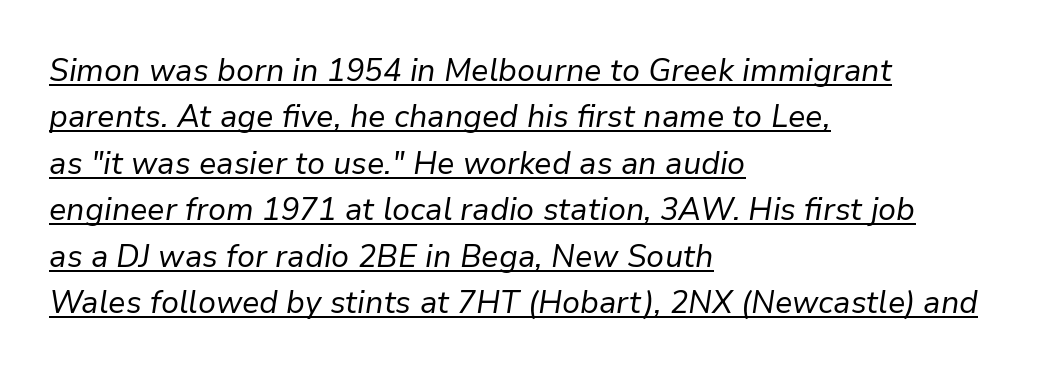
The image shows 31 px regular-weight type, italic (leaning right); set left-aligned, normal line spacing (1.5x), normal letter spacing, underlined; low stroke contrast and a medium x-height.
